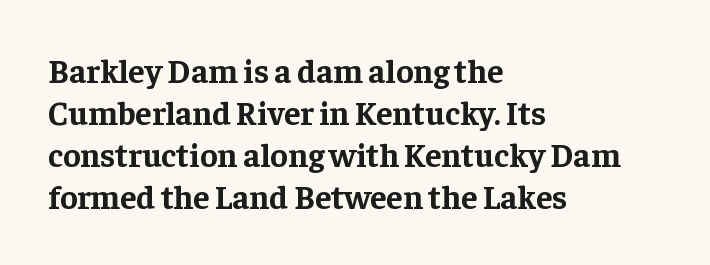
{"serif": "yes", "italic": "no", "bold": "yes", "weight": "bold", "width": "normal", "stroke_contrast": "low", "x_height": "medium", "monospaced": "no", "underline": "no", "align": "left", "line_spacing": "normal", "line_spacing_ratio": 1.27, "letter_spacing": "normal", "letter_spacing_em": 0.0, "glyph_px": 33}
